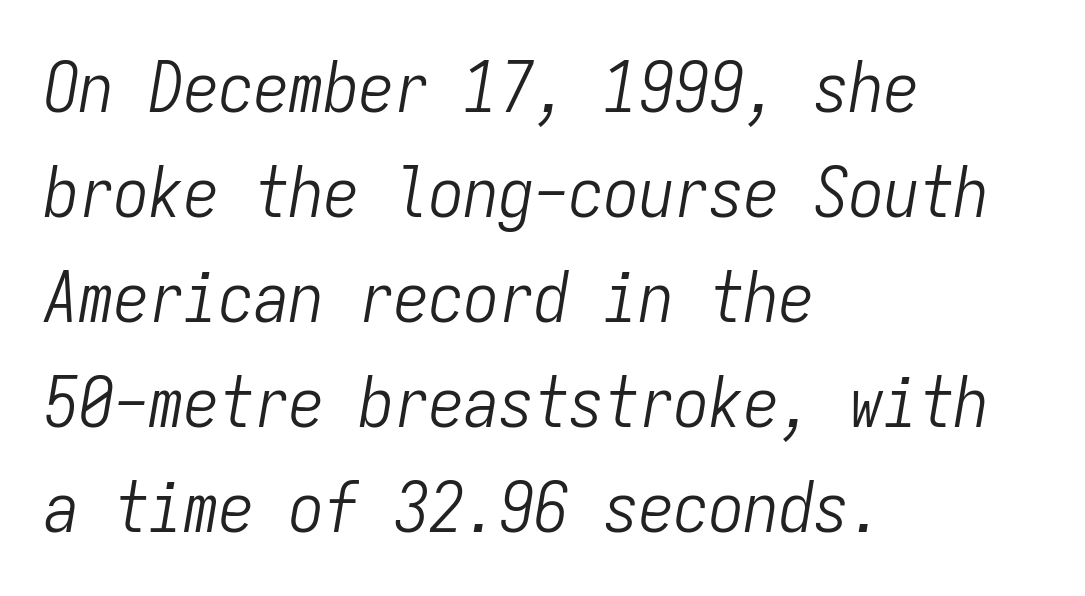
Every row of glyphs begins at an identical x-position on the left. The strokes carry an ordinary text weight at most. No extra tracking has been applied to these lines. Slant detected: the letters are inclined. The face used here is monospaced, like something from a code editor.
